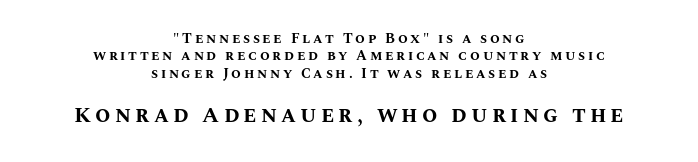
The image shows 22 px bold type, upright; set centered, normal line spacing (1.25x), not underlined; the second (bottom) block is 1.57x larger.
